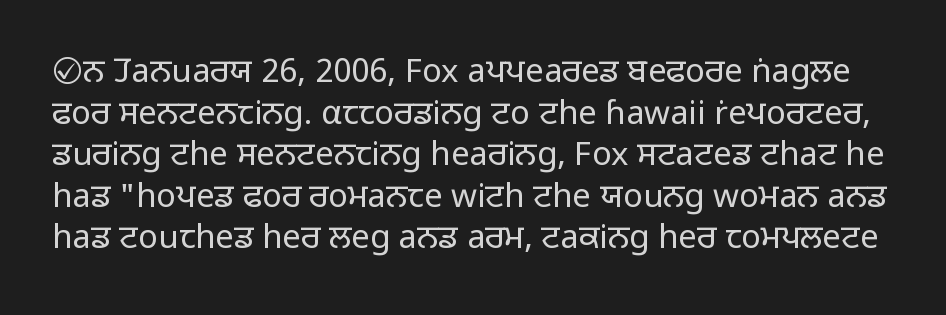
{"serif": "no", "italic": "no", "bold": "no", "weight": "light", "width": "normal", "stroke_contrast": "low", "x_height": "medium", "monospaced": "no", "underline": "no", "line_spacing": "normal", "line_spacing_ratio": 1.26, "letter_spacing": "normal", "letter_spacing_em": 0.0, "glyph_px": 33}
